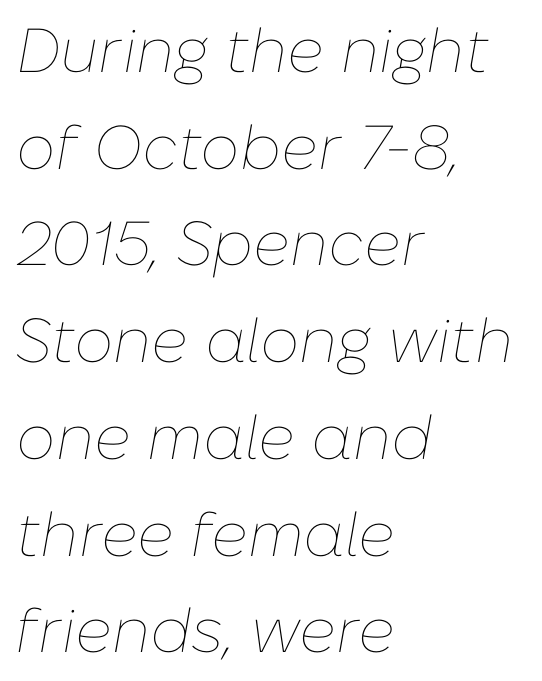
{"italic": "yes", "lean": "right", "slant_degrees": 10, "bold": "no", "weight": "thin", "width": "normal", "stroke_contrast": "low", "x_height": "medium", "monospaced": "no", "underline": "no", "align": "left", "line_spacing": "normal", "line_spacing_ratio": 1.56, "letter_spacing": "normal", "letter_spacing_em": 0.0, "glyph_px": 62}
